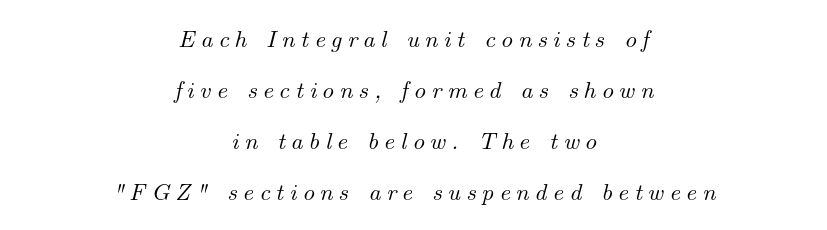
The image shows 24 px text type, italic (leaning right); set centered, loose line spacing (2.12x), unusually wide letter spacing (+0.23 em), not underlined.
